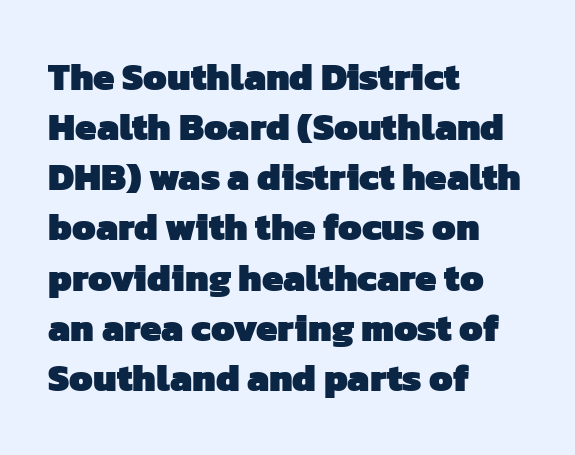
Only glyphs here, with clear space below each row. Reading down the block, your eye returns to a fixed left position each line. Think of a printed novel: that variable character pitch is what you see here. Successive baselines arrive at the customary interval. Notice how thick the strokes are: this is what a full bold looks like.
